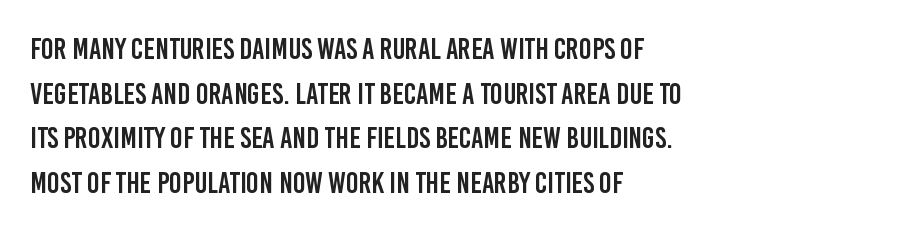
Q: Is the text italic (slanted)? A: No, it is upright.
Q: Is the typeface a serif or a sans-serif typeface? A: Sans-serif.
Q: Is the text underlined? A: No.
Q: How is the paragraph aligned? A: Left-aligned.
Q: Is the spacing between letters normal or unusually wide? A: Normal.
Q: Is the spacing between lines tight, normal or loose? A: Normal.
Q: Width (condensed, normal, or wide)? A: Condensed.
Q: Stroke contrast? A: Low.
Q: x-height? A: Large.
Q: Monospaced? A: No.
